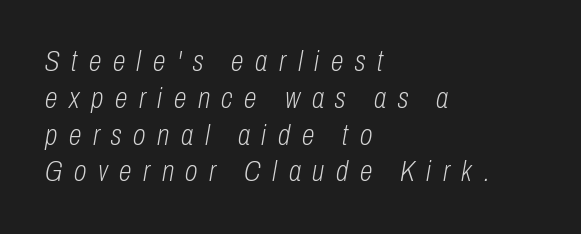
{"italic": "yes", "lean": "right", "slant_degrees": 10, "bold": "no", "weight": "light", "width": "condensed", "stroke_contrast": "low", "x_height": "medium", "monospaced": "no", "underline": "no", "align": "left", "line_spacing": "normal", "line_spacing_ratio": 1.27, "letter_spacing": "wide", "letter_spacing_em": 0.4, "glyph_px": 29}
